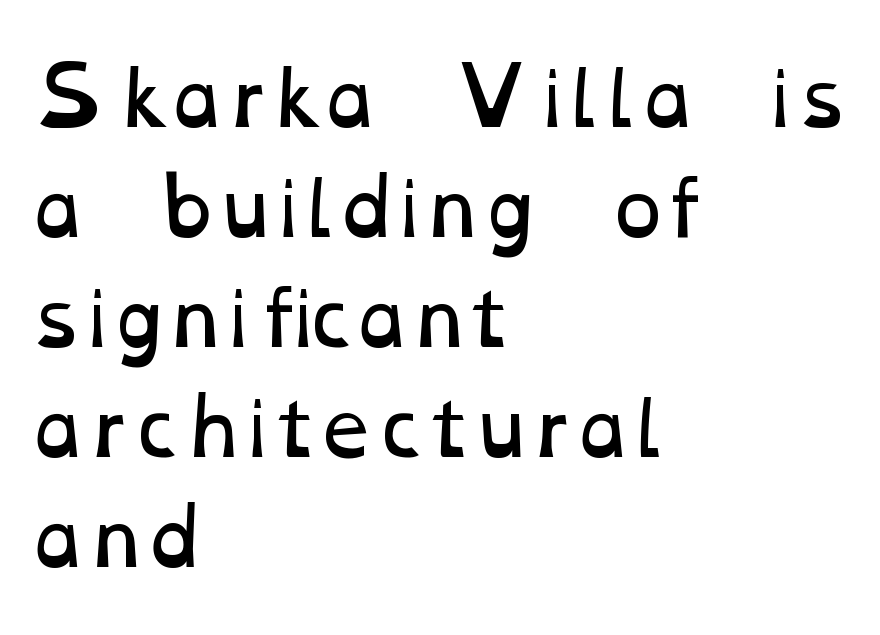
Which margin do the lines hug? The left one — the right edge is uneven. A bare baseline throughout the passage. Interline gaps are of average width in this sample. Caption: face not bold, strokes unweighted.
